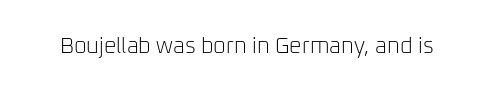
The space directly below the letters is spotless. Quick note: not italic, upright. The line texture is even and compact thanks to regular tracking. These glyphs show unthickened strokes, regular width or finer.
